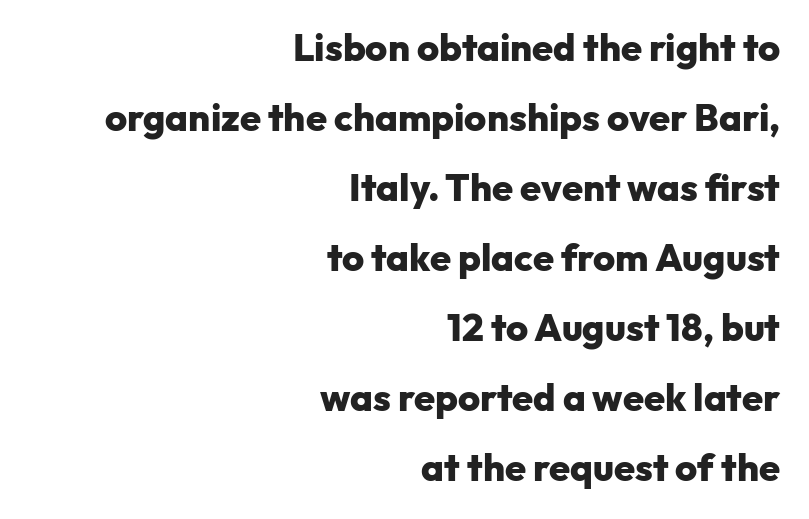
The image shows 38 px heavy sans-serif type, upright; set right-aligned, line spacing 1.84x, normal letter spacing, not underlined; low stroke contrast and a medium x-height.
